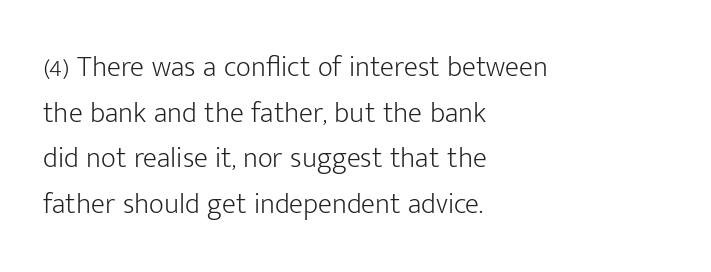
No italicization has been applied; the sample stays upright. In terms of leading, this rendering sits right in the middle. These lines keep a tight, regular rhythm from letter to letter. In terms of letterform style, serifs are entirely absent. The space beneath each line is pristine and unruled.
